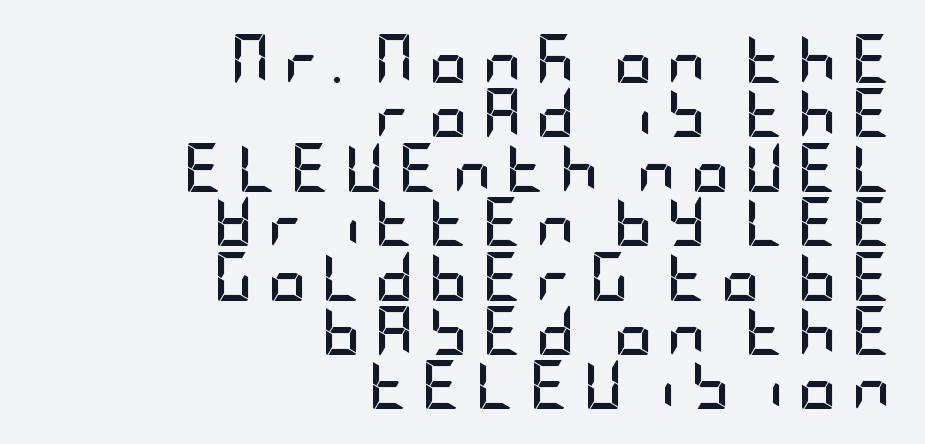
Vertical spacing — tight. The sample has been set heavy, in full bold. Quick note: not italic, upright. You could only call the tracking loose — the letters float apart. This rendering features lettering with no underline.
